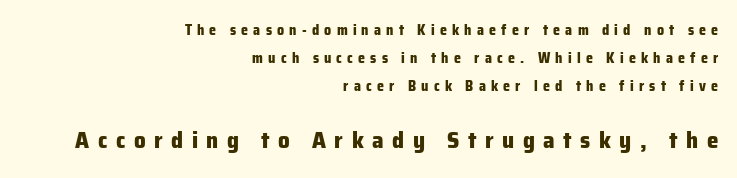
{"italic": "no", "bold": "yes", "underline": "no", "align": "right", "line_spacing": "loose", "line_spacing_ratio": 1.99, "letter_spacing": "wide", "letter_spacing_em": 0.37, "larger_block": "second", "size_ratio": 1.64, "glyph_px": 23}
